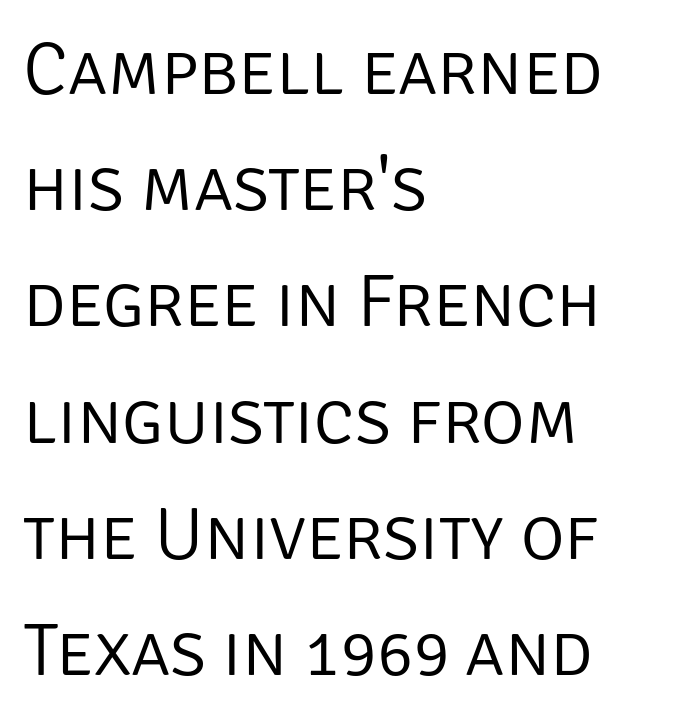
The image shows 75 px light sans-serif type, upright; set left-aligned, normal line spacing (1.55x), normal letter spacing, not underlined; low stroke contrast and a large x-height.
